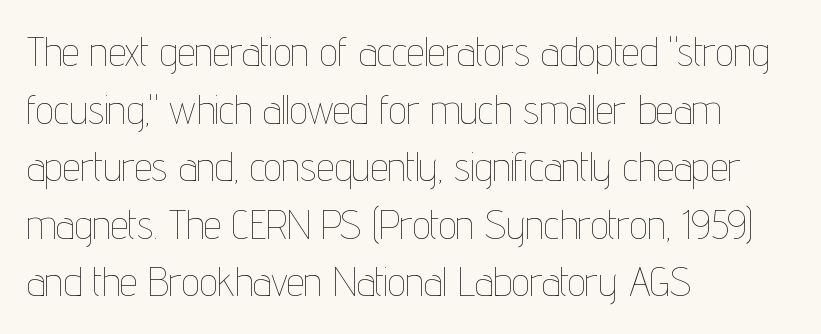
{"italic": "no", "bold": "no", "weight": "thin", "width": "condensed", "stroke_contrast": "low", "x_height": "medium", "monospaced": "no", "underline": "no", "align": "left", "line_spacing": "normal", "line_spacing_ratio": 1.44, "letter_spacing": "normal", "letter_spacing_em": 0.0, "glyph_px": 40}
